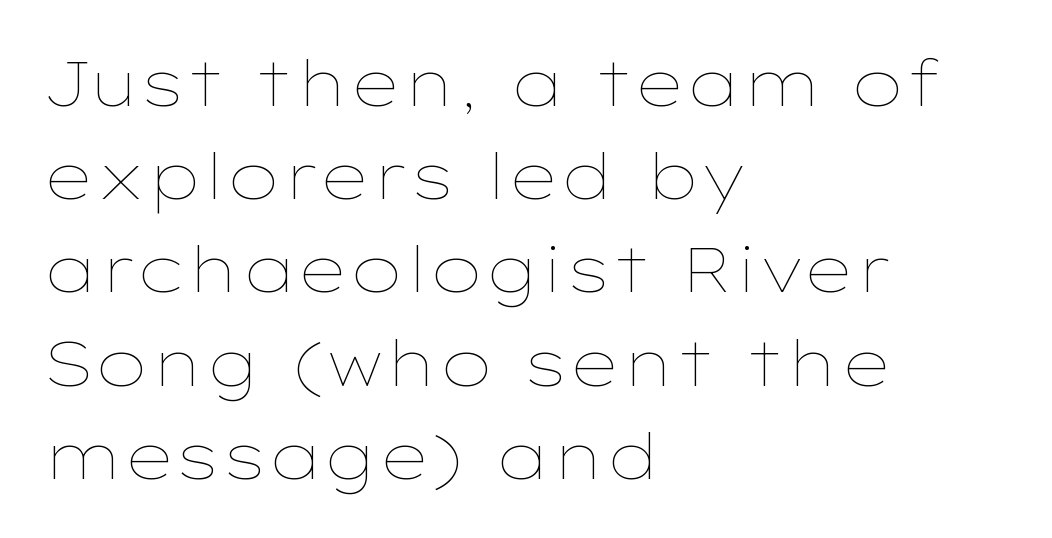
The space directly below the letters is spotless. In terms of leading, this rendering sits right in the middle. Weight: not bold — regular or lighter. Ordinary non-slanted type is in use.
